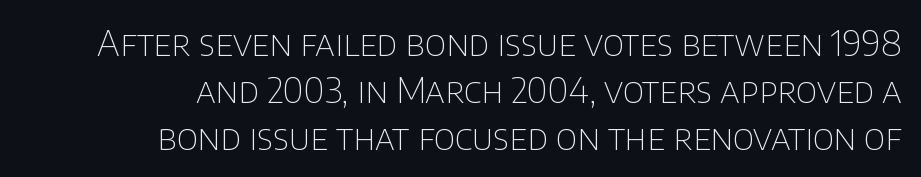
The image shows 35 px thin sans-serif type, upright; set right-aligned, normal line spacing (1.34x), normal letter spacing, not underlined; low stroke contrast and a large x-height.
